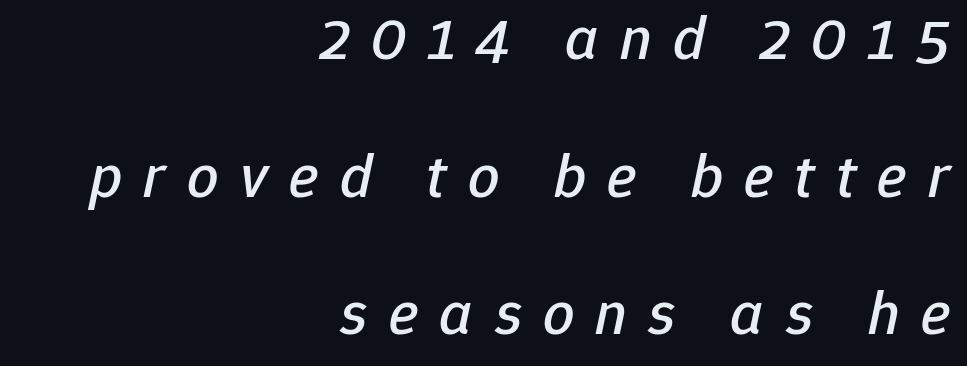
Q: Is the text italic (slanted)? A: Yes, it leans right by about 12 degrees.
Q: Is the text underlined? A: No.
Q: How is the paragraph aligned? A: Right-aligned.
Q: Is the spacing between letters normal or unusually wide? A: Unusually wide.
Q: Is the spacing between lines tight, normal or loose? A: Loose.
Q: Width (condensed, normal, or wide)? A: Normal.
Q: Stroke contrast? A: Low.
Q: x-height? A: Medium.
Q: Monospaced? A: No.
